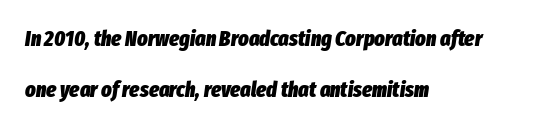
{"italic": "yes", "lean": "right", "slant_degrees": 8, "bold": "yes", "underline": "no", "align": "left", "line_spacing": "loose", "line_spacing_ratio": 2.34, "letter_spacing": "normal", "letter_spacing_em": 0.0, "glyph_px": 22}
